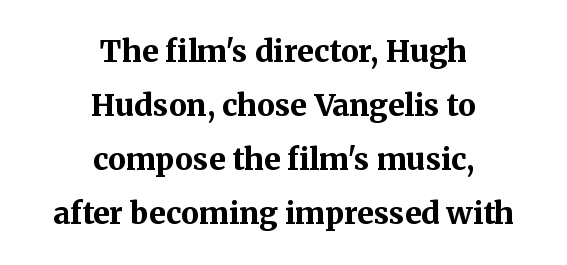
{"serif": "yes", "italic": "no", "bold": "yes", "weight": "bold", "width": "normal", "stroke_contrast": "medium", "x_height": "medium", "monospaced": "no", "underline": "no", "align": "center", "line_spacing_ratio": 1.8, "letter_spacing": "normal", "letter_spacing_em": 0.0, "glyph_px": 30}
